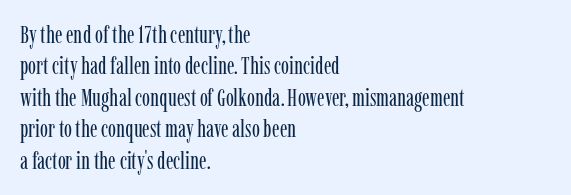
The image shows 24 px text type, upright; set left-aligned, normal line spacing (1.31x), normal letter spacing, not underlined.
